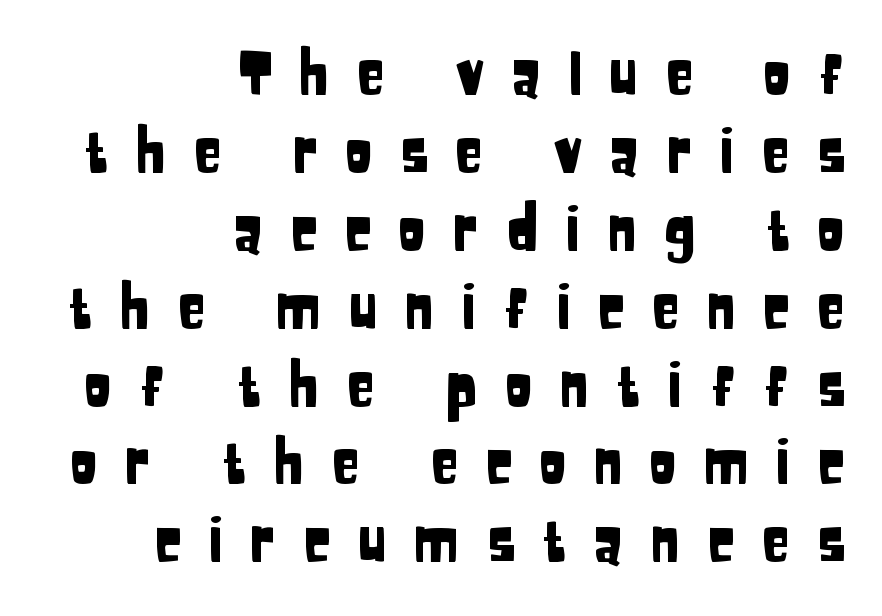
Q: Is the text italic (slanted)? A: No, it is upright.
Q: Is the typeface a serif or a sans-serif typeface? A: Sans-serif.
Q: Is the text underlined? A: No.
Q: How is the paragraph aligned? A: Right-aligned.
Q: Is the spacing between letters normal or unusually wide? A: Unusually wide.
Q: Is the spacing between lines tight, normal or loose? A: Normal.
Q: Width (condensed, normal, or wide)? A: Condensed.
Q: Stroke contrast? A: Low.
Q: x-height? A: Large.
Q: Monospaced? A: No.
